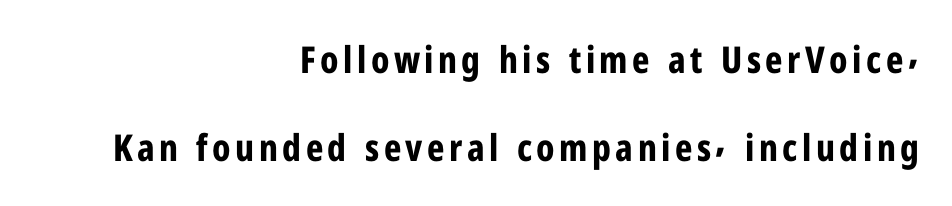
Does the weight exceed regular? Yes, all the way to bold. The line-height multiplier appears high, well above default. Compared with a flush-left layout, this one pins lines to the opposite, right side. Are there feet on the stems? There aren't — it's a sans.
